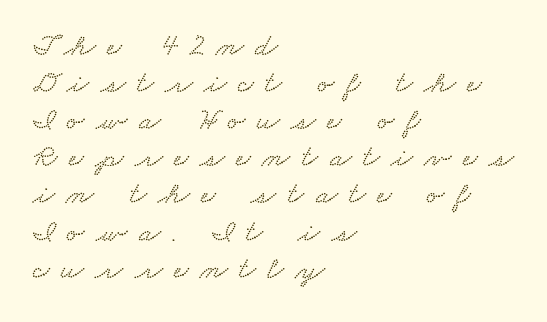
{"width": "wide", "stroke_contrast": "low", "x_height": "small", "monospaced": "no", "underline": "no", "align": "left", "line_spacing_ratio": 1.16, "letter_spacing": "wide", "letter_spacing_em": 0.36, "glyph_px": 32}
